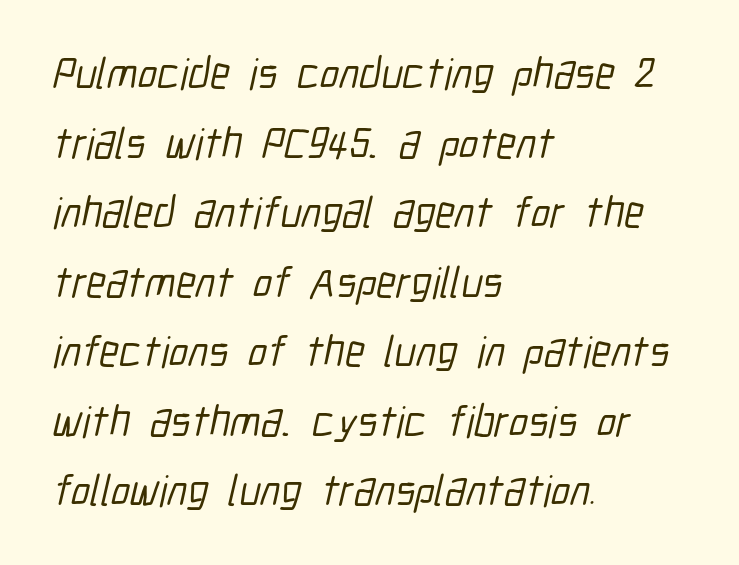
The image shows 44 px condensed sans-serif type; set left-aligned, normal line spacing (1.58x), normal letter spacing, not underlined; low stroke contrast and a medium x-height.
